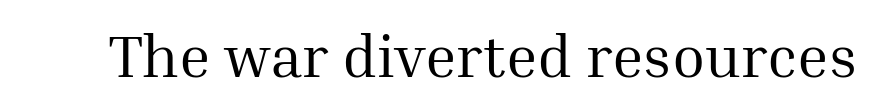
Q: Is the text bold? A: No.
Q: Is the text italic (slanted)? A: No, it is upright.
Q: Is the typeface a serif or a sans-serif typeface? A: Serif.
Q: Is the text underlined? A: No.
Q: Is the spacing between letters normal or unusually wide? A: Normal.
Q: Width (condensed, normal, or wide)? A: Normal.
Q: Stroke contrast? A: Medium.
Q: x-height? A: Medium.
Q: Monospaced? A: No.
